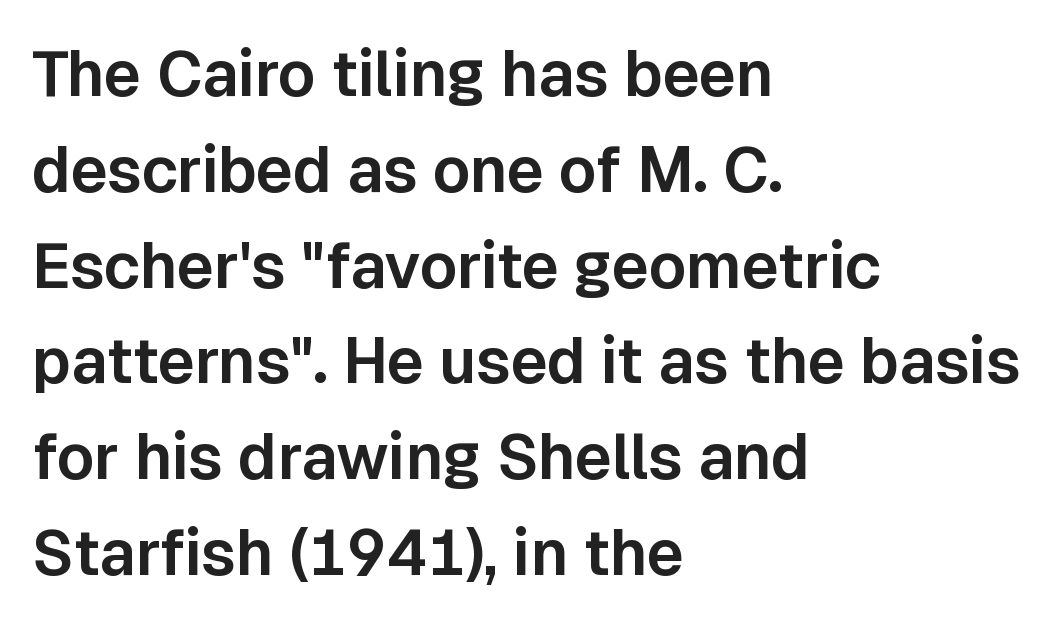
Q: Is the text italic (slanted)? A: No, it is upright.
Q: Is the typeface a serif or a sans-serif typeface? A: Sans-serif.
Q: Is the text underlined? A: No.
Q: How is the paragraph aligned? A: Left-aligned.
Q: Is the spacing between letters normal or unusually wide? A: Normal.
Q: Is the spacing between lines tight, normal or loose? A: Normal.
Q: Width (condensed, normal, or wide)? A: Normal.
Q: Stroke contrast? A: Low.
Q: x-height? A: Medium.
Q: Monospaced? A: No.
